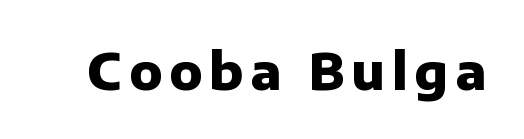
Q: Is the text bold? A: Yes.
Q: Is the text italic (slanted)? A: No, it is upright.
Q: Is the typeface a serif or a sans-serif typeface? A: Sans-serif.
Q: Is the text underlined? A: No.
Q: Width (condensed, normal, or wide)? A: Normal.
Q: Stroke contrast? A: Low.
Q: x-height? A: Medium.
Q: Monospaced? A: No.
